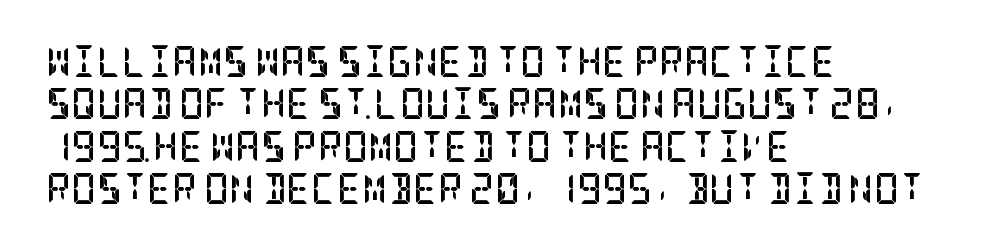
{"serif": "yes", "italic": "no", "bold": "yes", "weight": "semibold", "width": "condensed", "stroke_contrast": "low", "x_height": "large", "underline": "no", "align": "left", "line_spacing": "normal", "line_spacing_ratio": 1.37, "letter_spacing": "normal", "letter_spacing_em": 0.0, "glyph_px": 31}
